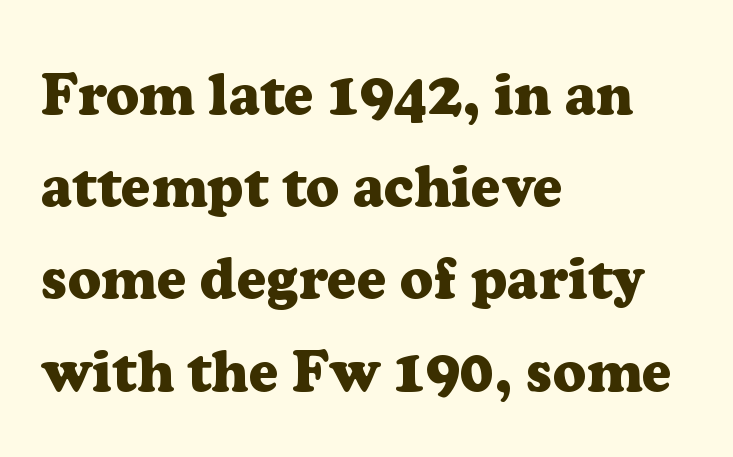
The image shows 58 px heavy serif type, upright; set left-aligned, normal line spacing (1.59x), normal letter spacing, not underlined; low stroke contrast and a medium x-height.
